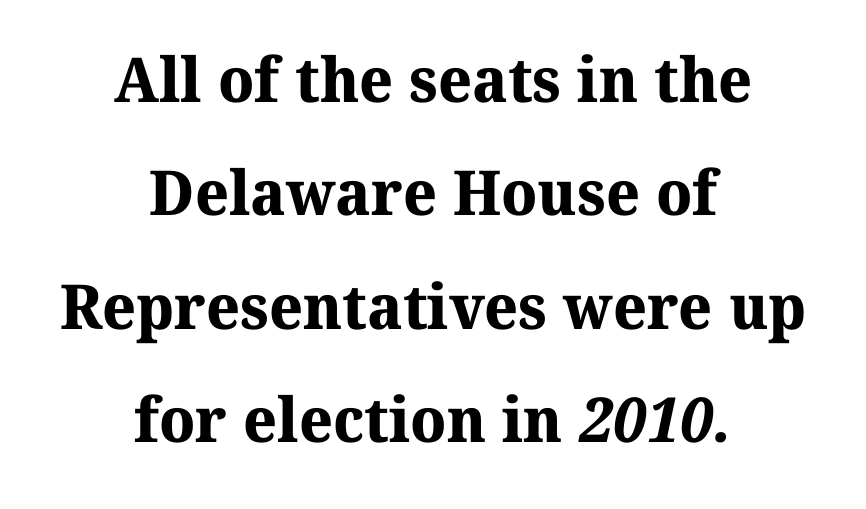
The image shows 62 px bold serif type; set centered, line spacing 1.83x, normal letter spacing, not underlined; medium stroke contrast and a medium x-height.
